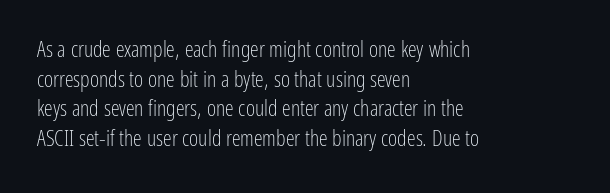
{"italic": "no", "bold": "no", "underline": "no", "align": "left", "line_spacing": "normal", "line_spacing_ratio": 1.35, "letter_spacing": "normal", "letter_spacing_em": 0.0, "glyph_px": 22}
